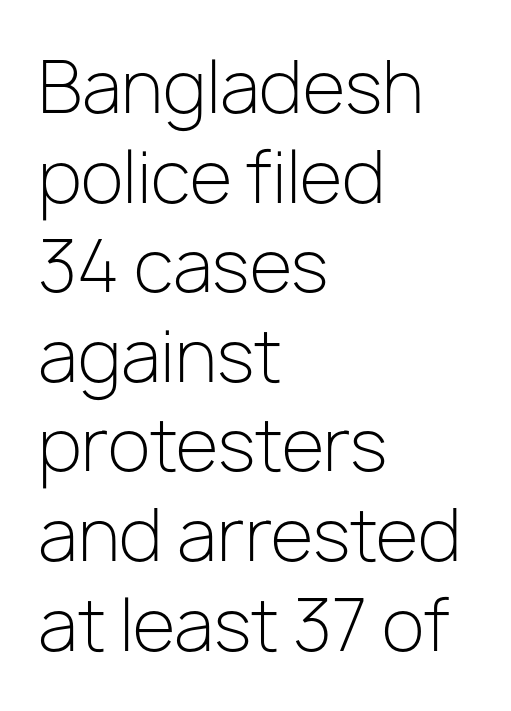
Q: Is the text bold? A: No.
Q: Is the text italic (slanted)? A: No, it is upright.
Q: Is the typeface a serif or a sans-serif typeface? A: Sans-serif.
Q: Is the text underlined? A: No.
Q: How is the paragraph aligned? A: Left-aligned.
Q: Is the spacing between letters normal or unusually wide? A: Normal.
Q: Is the spacing between lines tight, normal or loose? A: Normal.
Q: Width (condensed, normal, or wide)? A: Normal.
Q: Stroke contrast? A: Low.
Q: x-height? A: Medium.
Q: Monospaced? A: No.
